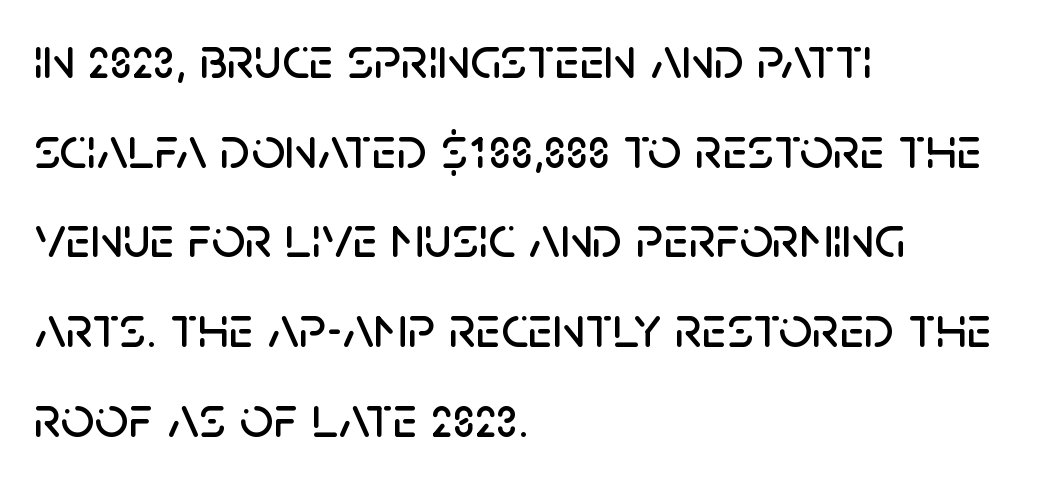
The image shows 59 px sans-serif type, upright; set left-aligned, normal line spacing (1.52x), normal letter spacing, not underlined; low stroke contrast and a large x-height.
